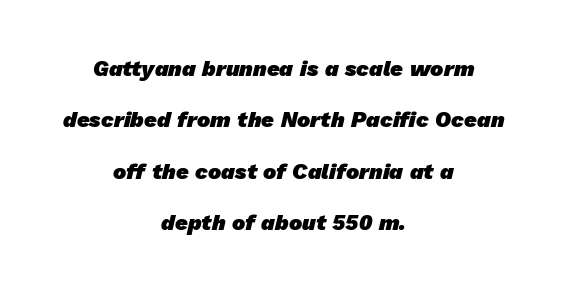
Q: Is the text bold? A: Yes.
Q: Is the text underlined? A: No.
Q: How is the paragraph aligned? A: Centered.
Q: Is the spacing between letters normal or unusually wide? A: Normal.
Q: Is the spacing between lines tight, normal or loose? A: Loose.
